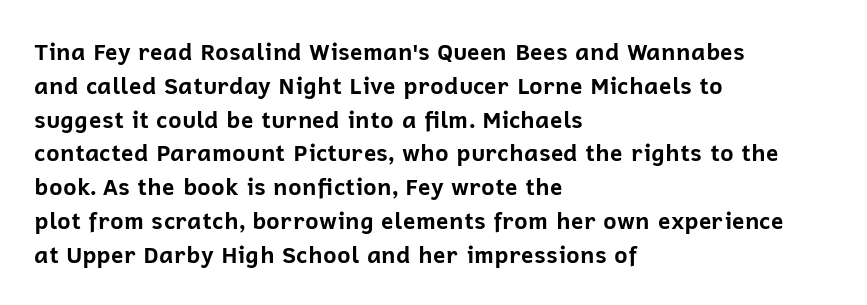
Bold? Absolutely — the strokes are thick and heavy. The setting favours the left margin, as ordinary paragraphs usually do. The font's upright variant was chosen for this text. A bare baseline throughout the passage. Vertical spacing — default.
